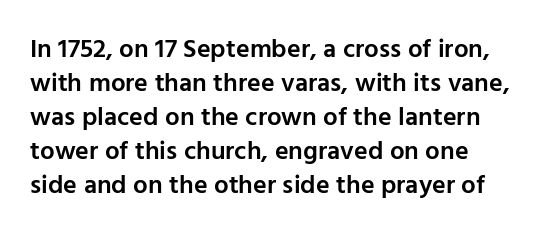
The image shows 26 px text type, upright; set normal line spacing (1.31x), normal letter spacing, not underlined.
